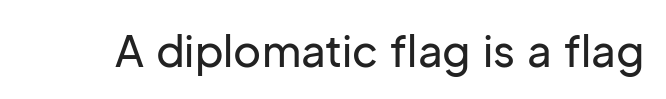
Q: Is the text italic (slanted)? A: No, it is upright.
Q: Is the typeface a serif or a sans-serif typeface? A: Sans-serif.
Q: Is the text underlined? A: No.
Q: Is the spacing between letters normal or unusually wide? A: Normal.
Q: Width (condensed, normal, or wide)? A: Normal.
Q: Stroke contrast? A: Low.
Q: x-height? A: Medium.
Q: Monospaced? A: No.
